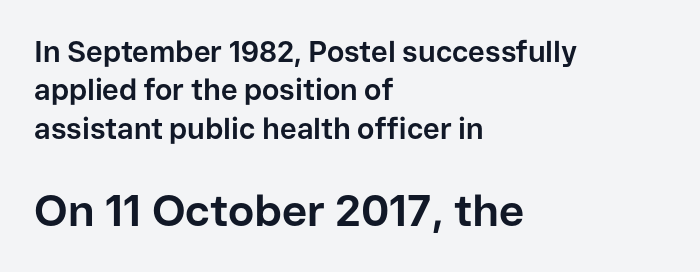
The image shows 44 px bold sans-serif type, upright; set left-aligned, normal line spacing (1.32x), normal letter spacing, not underlined; the second (bottom) block is 1.52x larger; low stroke contrast and a medium x-height.
